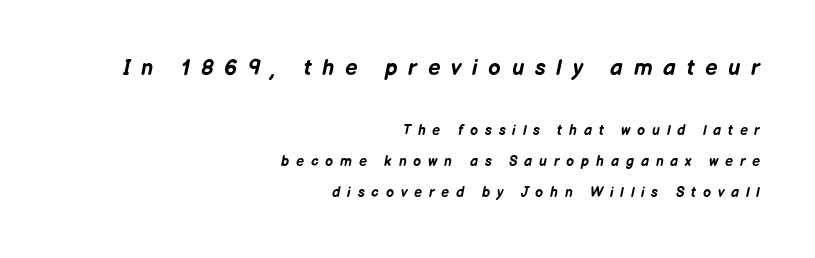
{"italic": "yes", "lean": "right", "slant_degrees": 12, "bold": "yes", "underline": "no", "align": "right", "line_spacing": "loose", "line_spacing_ratio": 2.23, "letter_spacing": "wide", "letter_spacing_em": 0.49, "larger_block": "first", "size_ratio": 1.57, "glyph_px": 22}
